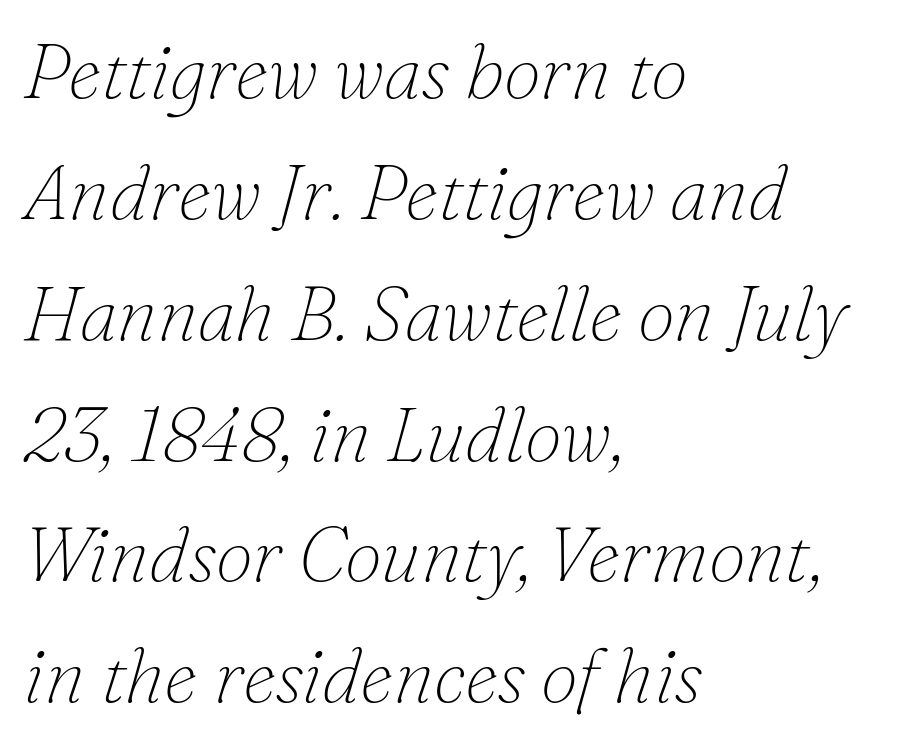
Q: Is the text bold? A: No.
Q: Is the text italic (slanted)? A: Yes, it leans right by about 16 degrees.
Q: Is the typeface a serif or a sans-serif typeface? A: Serif.
Q: Is the text underlined? A: No.
Q: How is the paragraph aligned? A: Left-aligned.
Q: Is the spacing between letters normal or unusually wide? A: Normal.
Q: Is the spacing between lines tight, normal or loose? A: Normal.
Q: Width (condensed, normal, or wide)? A: Normal.
Q: Stroke contrast? A: Low.
Q: x-height? A: Small.
Q: Monospaced? A: No.
